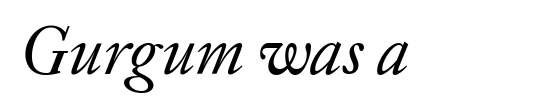
The image shows 71 px regular-weight serif type, italic (leaning right); set normal letter spacing, not underlined; low stroke contrast and a small x-height.
